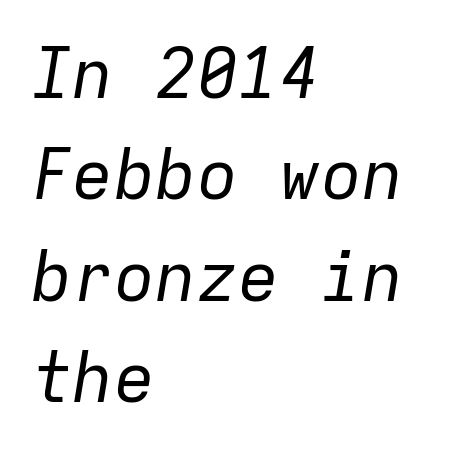
{"italic": "yes", "lean": "right", "slant_degrees": 9, "bold": "no", "weight": "regular", "width": "normal", "stroke_contrast": "low", "x_height": "medium", "monospaced": "yes", "underline": "no", "align": "left", "line_spacing": "normal", "line_spacing_ratio": 1.47, "letter_spacing": "normal", "letter_spacing_em": 0.0, "glyph_px": 69}
